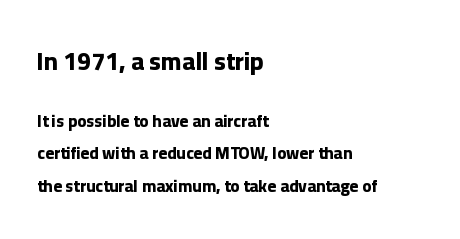
The first block has been scaled up relative to the second. This is heavy type, rendered in bold. The string is rendered with underlining switched off. Default kerning and tracking; the words read as compact shapes. Typeset ragged right — the left edge is the straight one. The typography opts for an upright posture over an oblique one.
